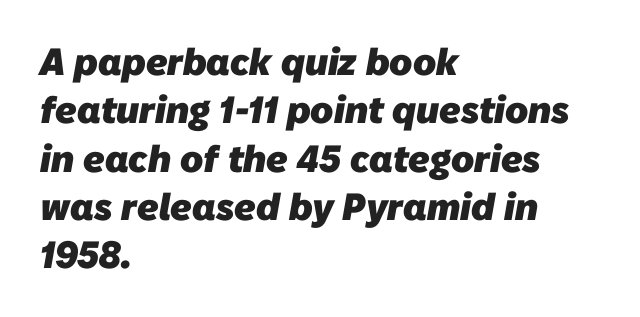
{"serif": "no", "bold": "yes", "weight": "heavy", "width": "normal", "stroke_contrast": "low", "x_height": "medium", "monospaced": "no", "underline": "no", "align": "left", "line_spacing": "normal", "line_spacing_ratio": 1.27, "letter_spacing": "normal", "letter_spacing_em": 0.0, "glyph_px": 38}
